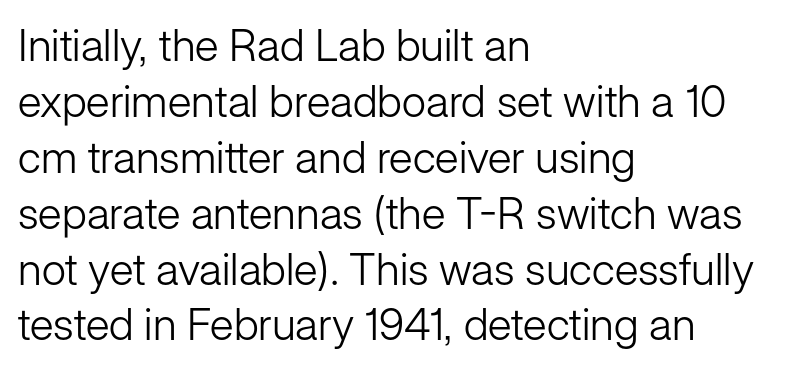
Q: Is the text bold? A: No.
Q: Is the text italic (slanted)? A: No, it is upright.
Q: Is the typeface a serif or a sans-serif typeface? A: Sans-serif.
Q: Is the text underlined? A: No.
Q: How is the paragraph aligned? A: Left-aligned.
Q: Is the spacing between letters normal or unusually wide? A: Normal.
Q: Is the spacing between lines tight, normal or loose? A: Normal.
Q: Width (condensed, normal, or wide)? A: Normal.
Q: Stroke contrast? A: Low.
Q: x-height? A: Medium.
Q: Monospaced? A: No.
